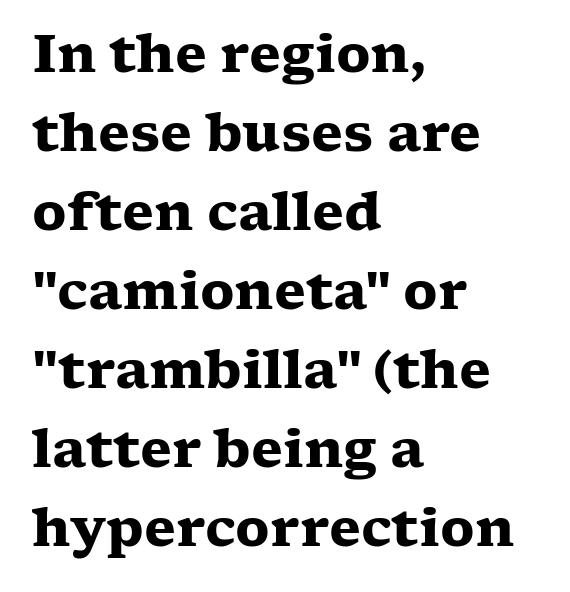
The image shows 52 px heavy, wide serif type, upright; set left-aligned, normal line spacing (1.52x), normal letter spacing, not underlined; low stroke contrast and a medium x-height.
